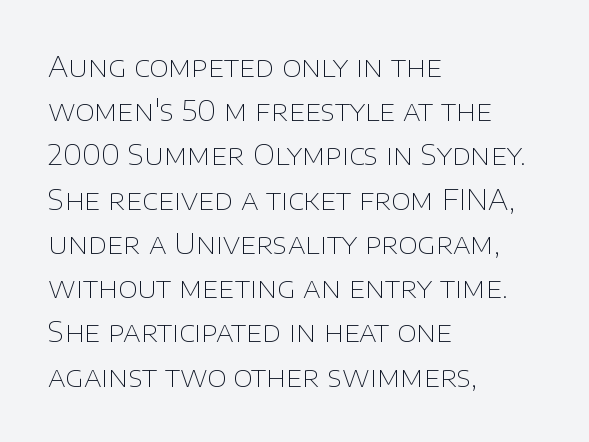
Q: Is the text bold? A: No.
Q: Is the text italic (slanted)? A: No, it is upright.
Q: Is the typeface a serif or a sans-serif typeface? A: Sans-serif.
Q: Is the text underlined? A: No.
Q: How is the paragraph aligned? A: Left-aligned.
Q: Is the spacing between letters normal or unusually wide? A: Normal.
Q: Is the spacing between lines tight, normal or loose? A: Normal.
Q: Width (condensed, normal, or wide)? A: Normal.
Q: Stroke contrast? A: Low.
Q: x-height? A: Large.
Q: Monospaced? A: No.
